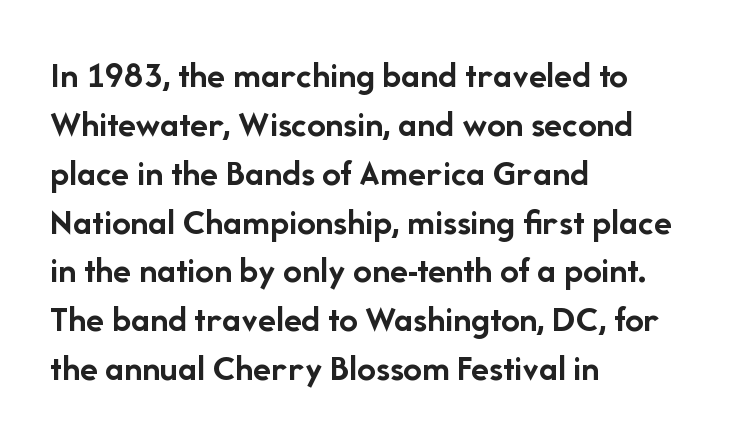
Q: Is the text bold? A: Yes.
Q: Is the text italic (slanted)? A: No, it is upright.
Q: Is the typeface a serif or a sans-serif typeface? A: Sans-serif.
Q: Is the text underlined? A: No.
Q: How is the paragraph aligned? A: Left-aligned.
Q: Is the spacing between letters normal or unusually wide? A: Normal.
Q: Is the spacing between lines tight, normal or loose? A: Normal.
Q: Width (condensed, normal, or wide)? A: Normal.
Q: Stroke contrast? A: Low.
Q: x-height? A: Medium.
Q: Monospaced? A: No.
